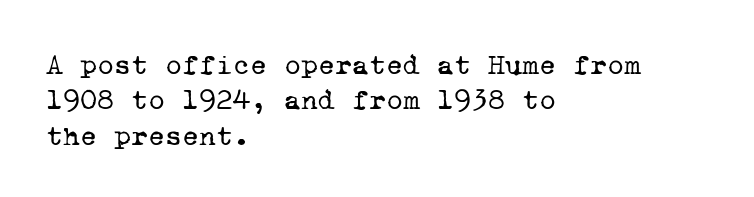
Q: Is the text bold? A: No.
Q: Is the typeface a serif or a sans-serif typeface? A: Serif.
Q: Is the text underlined? A: No.
Q: How is the paragraph aligned? A: Left-aligned.
Q: Is the spacing between letters normal or unusually wide? A: Normal.
Q: Width (condensed, normal, or wide)? A: Normal.
Q: Stroke contrast? A: Low.
Q: x-height? A: Medium.
Q: Monospaced? A: Yes.
